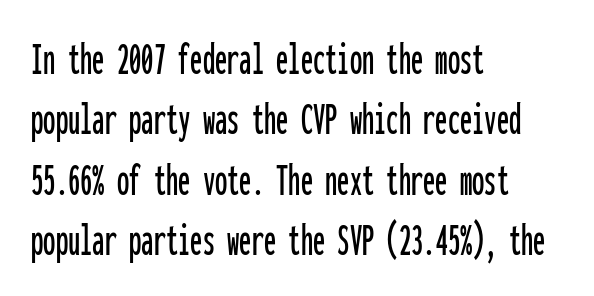
Looks like terminal output: every glyph gets an equal slot. A sans-serif font was chosen for this passage. Typeset ragged right — the left edge is the straight one. Does extra space separate the letters? No, they use regular spacing. Honestly, there is no underline to notice here at all. The lettering stays uniformly vertical, giving the passage a roman look.
